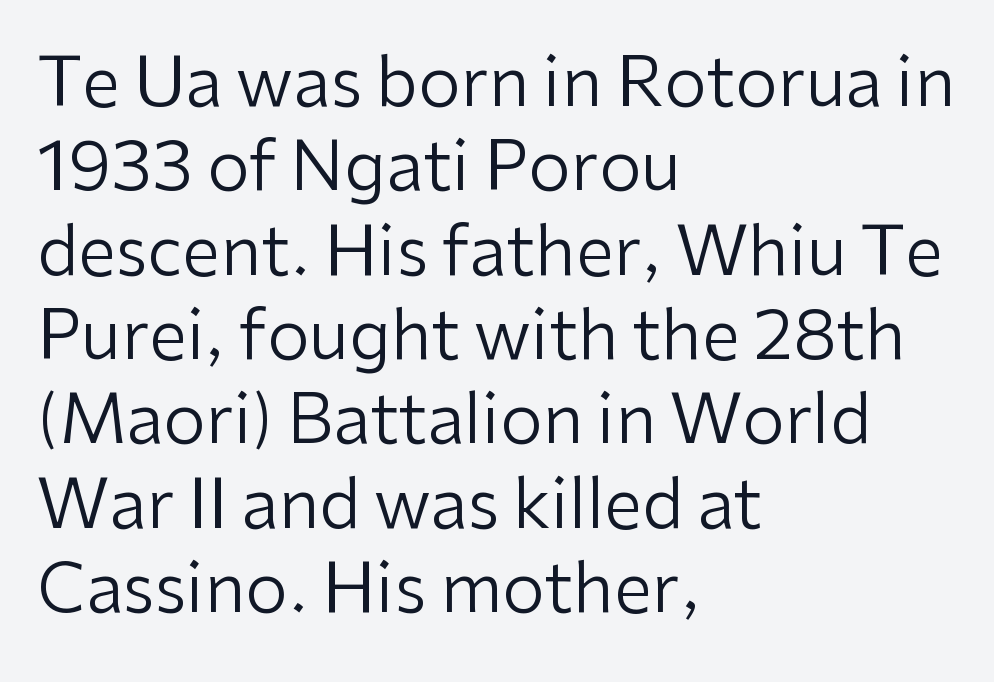
This reads as an unemphasized weight, regular at the heaviest. The type sits square on the baseline with zero lean. Check where the strokes stop: nothing finishes them off — pure sans. No word sits above an underline. Looks like regular typesetting: each glyph gets only the width it needs. The compositor pushed each line to the left boundary.
